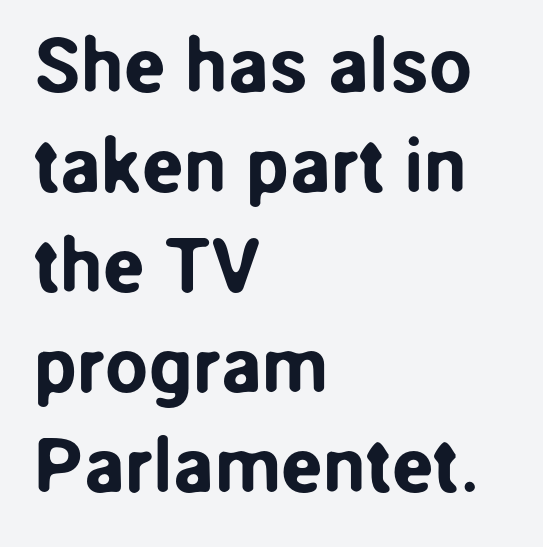
The image shows 77 px sans-serif type, upright; set left-aligned, normal line spacing (1.3x), normal letter spacing, not underlined; low stroke contrast and a medium x-height.
